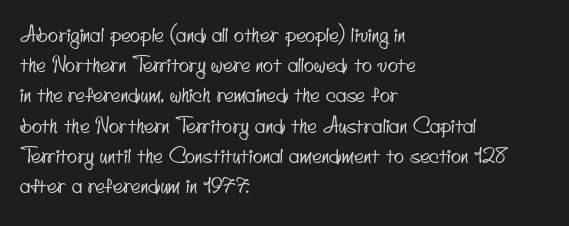
{"underline": "no", "align": "left", "line_spacing": "normal", "line_spacing_ratio": 1.44, "letter_spacing": "normal", "letter_spacing_em": 0.0, "glyph_px": 21}
